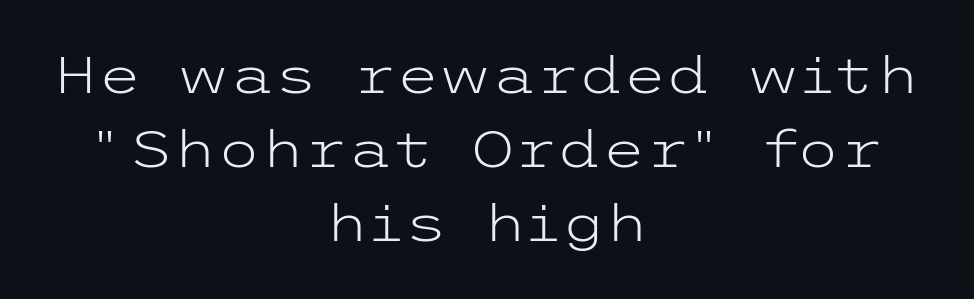
{"serif": "no", "italic": "no", "bold": "no", "weight": "light", "width": "wide", "stroke_contrast": "low", "x_height": "medium", "underline": "no", "align": "center", "line_spacing": "normal", "line_spacing_ratio": 1.48, "letter_spacing": "normal", "letter_spacing_em": 0.0, "glyph_px": 50}
